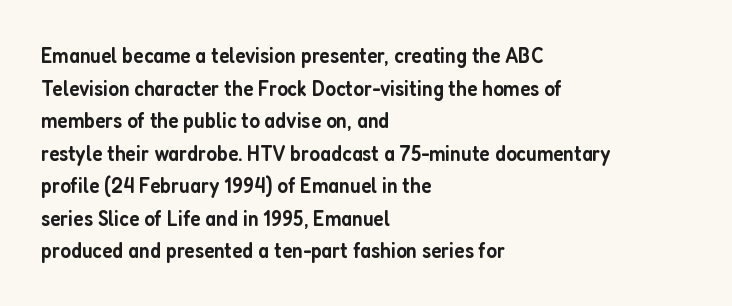
Short and long lines alike share a common starting point at left. Quick note: not italic, upright. In terms of leading, this rendering sits right in the middle. The gap between lines stays unmarked.
